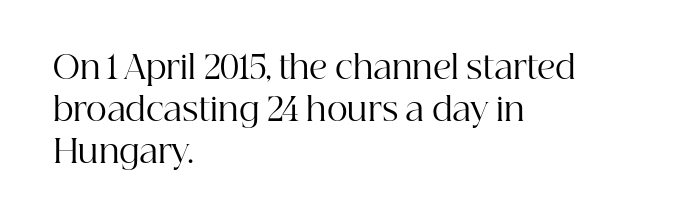
The image shows 32 px regular-weight serif type, upright; set left-aligned, normal line spacing (1.31x), normal letter spacing, not underlined; high stroke contrast and a medium x-height.
